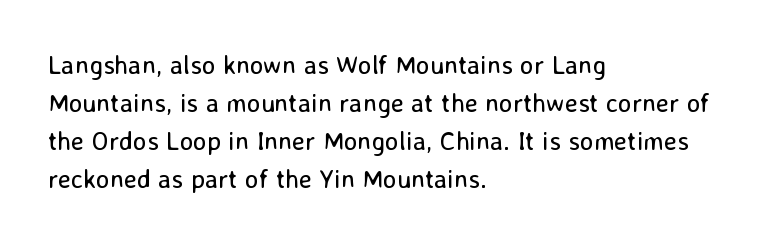
The image shows 26 px text type, upright; set left-aligned, normal line spacing (1.46x), normal letter spacing, not underlined.
